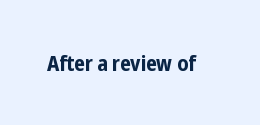
Q: Is the text bold? A: Yes.
Q: Is the text italic (slanted)? A: No, it is upright.
Q: Is the text underlined? A: No.
Q: Is the spacing between letters normal or unusually wide? A: Normal.
